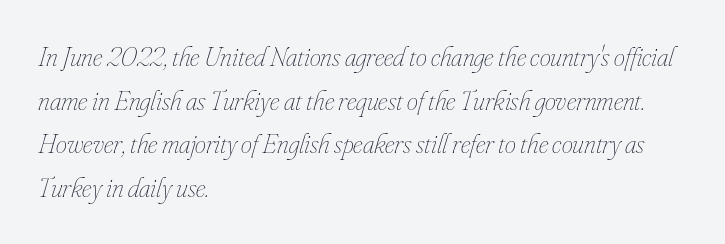
This sample uses an oblique cut, with every glyph tilted off the vertical. Regarding leading, the lines here are spaced in the standard way. What stands out about the letter spacing? Nothing — it is the standard amount. Layout note: lines flush left.
